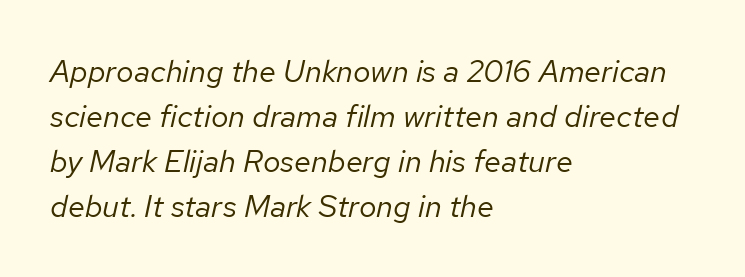
The image shows 31 px regular-weight type, italic (leaning right); set left-aligned, normal line spacing (1.45x), normal letter spacing, not underlined; low stroke contrast and a medium x-height.
